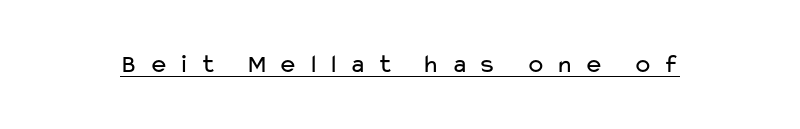
Q: Is the text bold? A: No.
Q: Is the text italic (slanted)? A: No, it is upright.
Q: Is the text underlined? A: Yes.
Q: Is the spacing between letters normal or unusually wide? A: Unusually wide.
